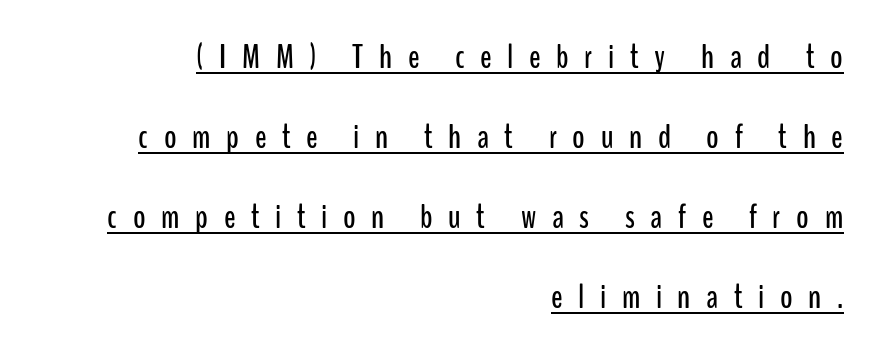
The image shows 34 px condensed sans-serif type, upright; set right-aligned, loose line spacing (2.35x), unusually wide letter spacing (+0.46 em), underlined; low stroke contrast and a medium x-height.
